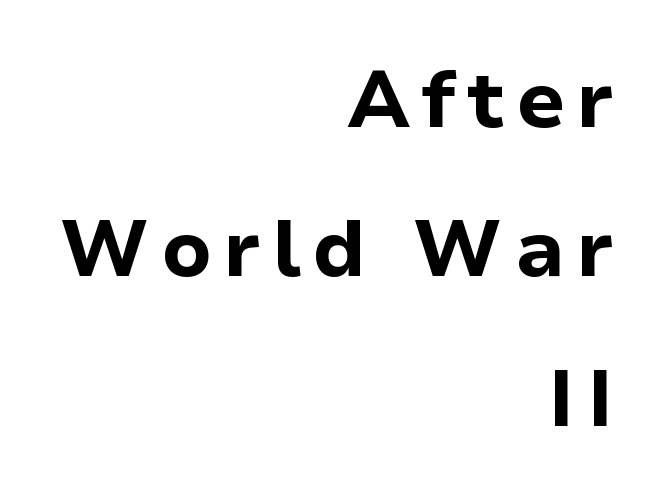
Q: Is the text bold? A: Yes.
Q: Is the text italic (slanted)? A: No, it is upright.
Q: Is the typeface a serif or a sans-serif typeface? A: Sans-serif.
Q: Is the text underlined? A: No.
Q: How is the paragraph aligned? A: Right-aligned.
Q: Width (condensed, normal, or wide)? A: Normal.
Q: Stroke contrast? A: Low.
Q: x-height? A: Medium.
Q: Monospaced? A: No.
